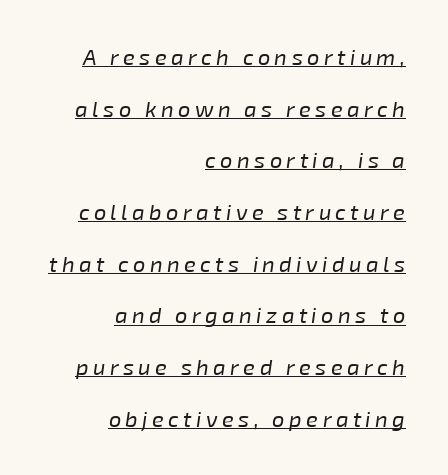
Q: Is the text bold? A: No.
Q: Is the text italic (slanted)? A: Yes, it leans right by about 8 degrees.
Q: Is the text underlined? A: Yes.
Q: How is the paragraph aligned? A: Right-aligned.
Q: Is the spacing between letters normal or unusually wide? A: Unusually wide.
Q: Is the spacing between lines tight, normal or loose? A: Loose.
